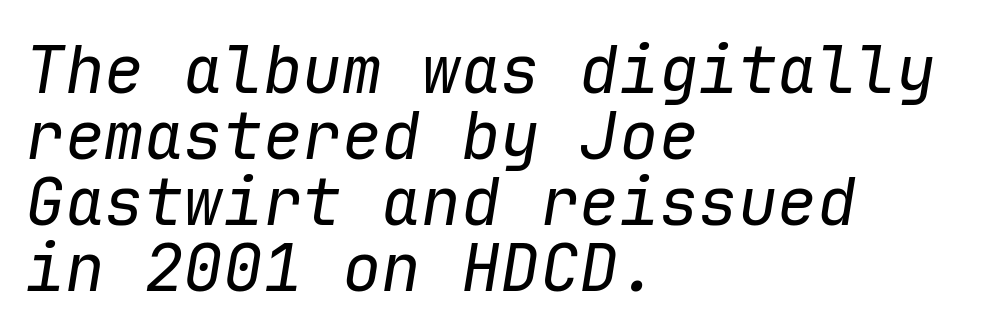
The image shows 66 px regular-weight type, italic (leaning right), monospaced; set left-aligned, tight line spacing (1.0x), normal letter spacing, not underlined; low stroke contrast and a medium x-height.
